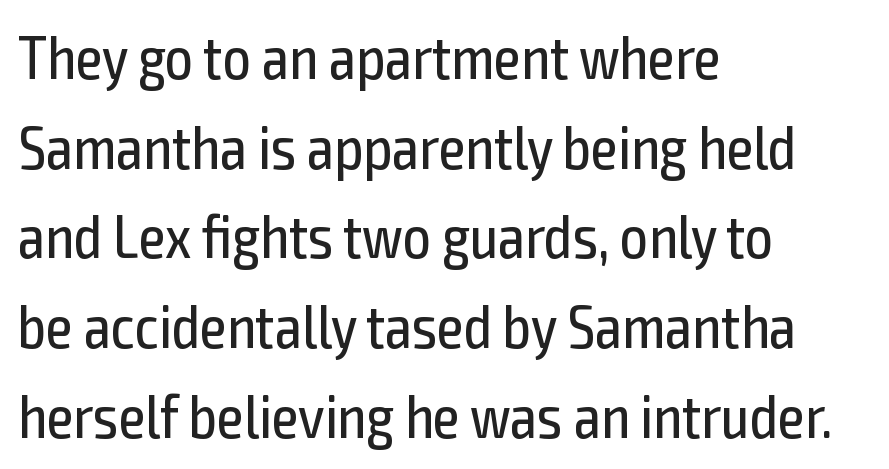
The image shows 61 px regular-weight, condensed sans-serif type, upright; set left-aligned, normal line spacing (1.47x), normal letter spacing, not underlined; a medium x-height.
